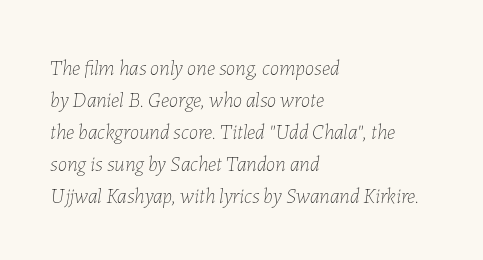
Vertically, the passage feels balanced, rows spaced as you'd expect. Heaviness? Minimal to ordinary, like unemphasized prose. You can tell it's italic because the verticals aren't actually vertical. Spacing between characters is what you'd get straight out of the box. The space directly below the letters is spotless.
